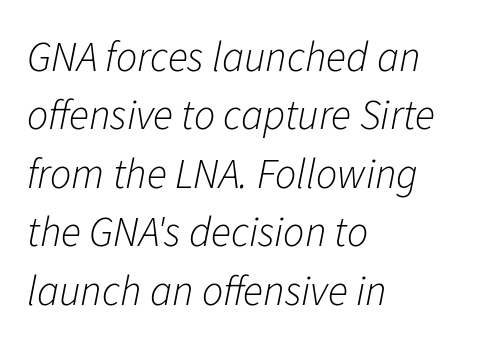
{"italic": "yes", "lean": "right", "slant_degrees": 11, "bold": "no", "weight": "light", "width": "normal", "stroke_contrast": "low", "x_height": "medium", "monospaced": "no", "underline": "no", "align": "left", "line_spacing": "normal", "line_spacing_ratio": 1.39, "letter_spacing": "normal", "letter_spacing_em": 0.0, "glyph_px": 42}
